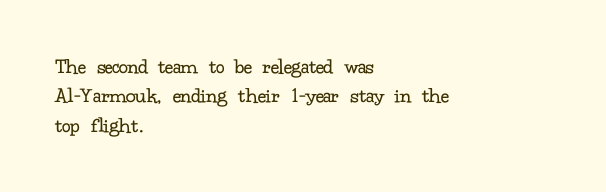
Bare-footed words on every line. Every stem runs plumb, perpendicular to the baseline. The typesetting does not lean heavy: it is not bold. Tracking value appears to be zero — textbook default spacing. The vertical gap from one line to the next is medium.
